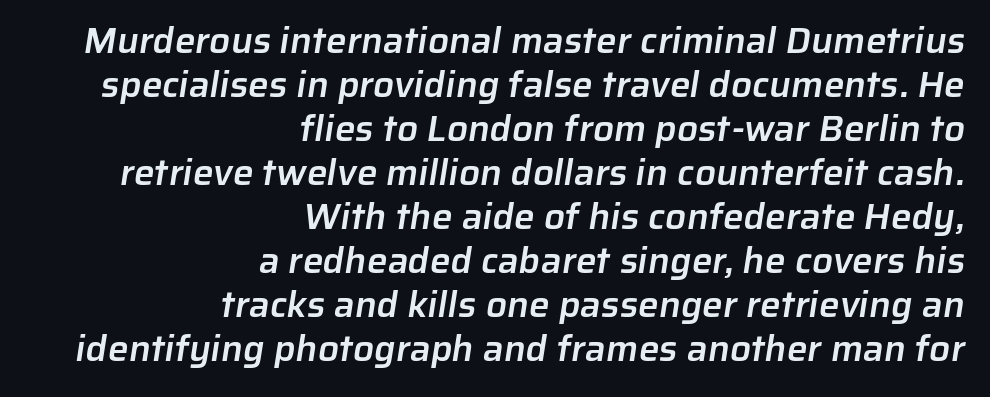
The image shows 37 px semibold sans-serif type; set right-aligned, line spacing 1.19x, normal letter spacing, not underlined; low stroke contrast and a medium x-height.
